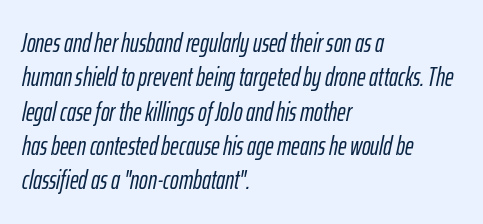
The font's italic variant was chosen for this text. Vertical spacing — default. Inter-character spacing is left at the font's built-in metrics. No word sits above an underline. The text block is weighted toward the left margin, trailing off unevenly rightward.
